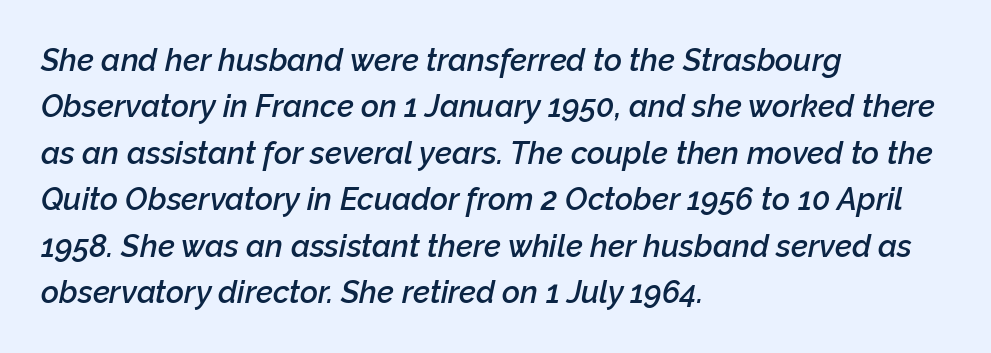
A classic flush-left, rag-right setting is used for this passage. Stroke thickness is moderately raised; the sample reads as semibold. Glance below the letters and you will spot only blank space. Honestly, the row spacing looks completely unremarkable.
